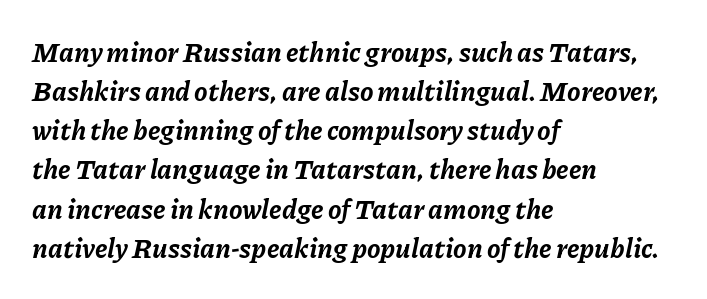
Q: Is the text bold? A: Yes.
Q: Is the text italic (slanted)? A: Yes, it leans right by about 11 degrees.
Q: Is the text underlined? A: No.
Q: How is the paragraph aligned? A: Left-aligned.
Q: Is the spacing between letters normal or unusually wide? A: Normal.
Q: Is the spacing between lines tight, normal or loose? A: Normal.
